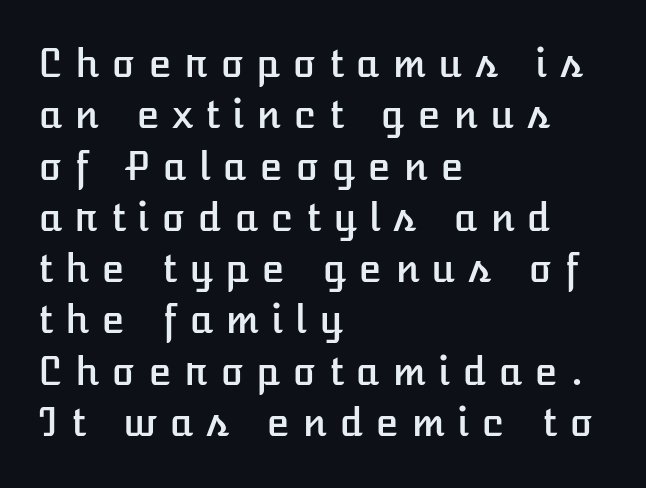
The image shows 38 px text type, upright; set left-aligned, normal line spacing (1.35x), unusually wide letter spacing (+0.33 em), not underlined; low stroke contrast and a medium x-height.
